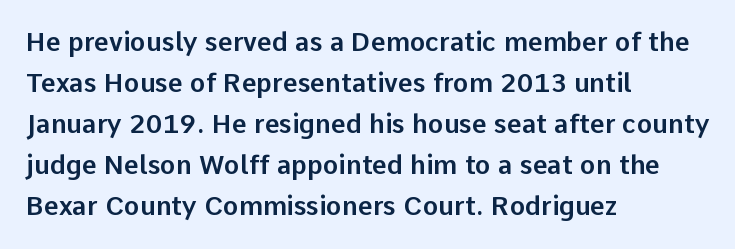
The image shows 26 px text type, upright; set left-aligned, normal line spacing (1.58x), normal letter spacing, not underlined.
